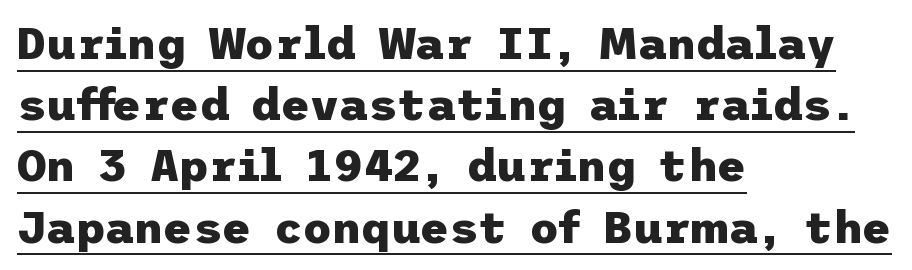
Q: Is the text bold? A: Yes.
Q: Is the text italic (slanted)? A: No, it is upright.
Q: Is the typeface a serif or a sans-serif typeface? A: Sans-serif.
Q: Is the text underlined? A: Yes.
Q: How is the paragraph aligned? A: Left-aligned.
Q: Is the spacing between letters normal or unusually wide? A: Normal.
Q: Is the spacing between lines tight, normal or loose? A: Normal.
Q: Width (condensed, normal, or wide)? A: Normal.
Q: Stroke contrast? A: Low.
Q: x-height? A: Medium.
